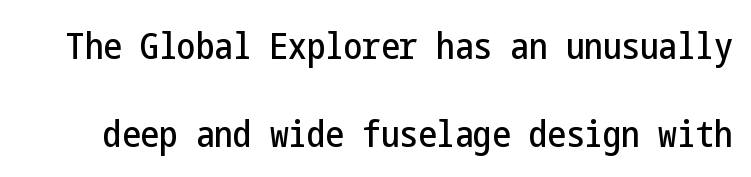
{"serif": "no", "italic": "no", "width": "condensed", "stroke_contrast": "low", "x_height": "medium", "underline": "no", "line_spacing": "loose", "line_spacing_ratio": 2.37, "letter_spacing": "normal", "letter_spacing_em": 0.0, "glyph_px": 37}
